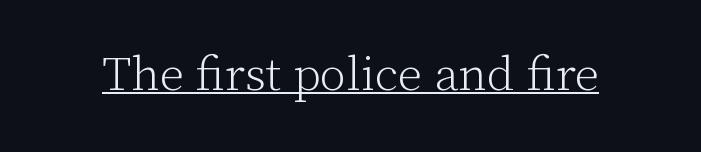
{"serif": "yes", "italic": "no", "bold": "no", "weight": "light", "width": "normal", "stroke_contrast": "low", "x_height": "medium", "monospaced": "no", "underline": "yes", "letter_spacing": "normal", "letter_spacing_em": 0.0, "glyph_px": 48}
